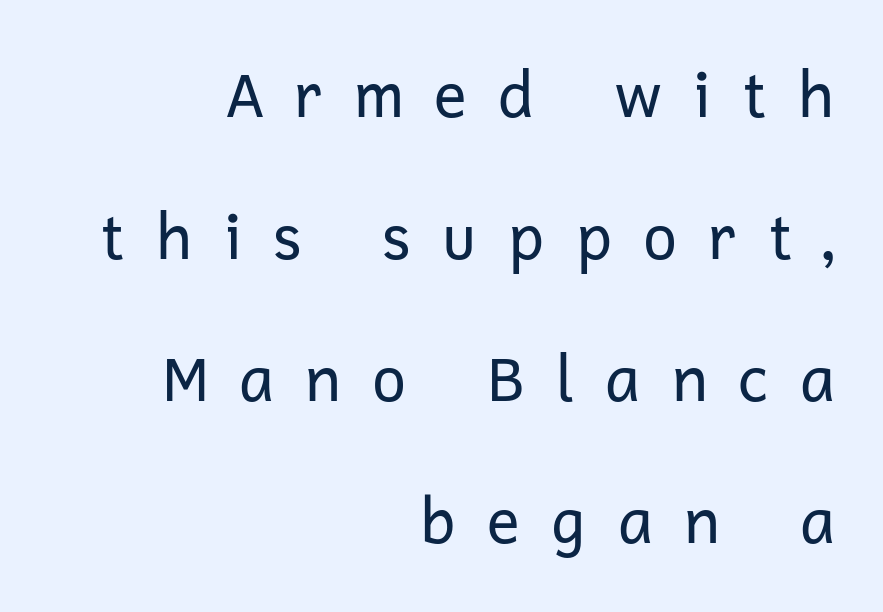
The type family on display is of the sans-serif kind. Short note: letters widely spaced. The ragged edge is on the left, which tells us the setting is flush right. Nope, not italic — everything's standing straight. Stroke mass is kept to a normal reading level or below.
